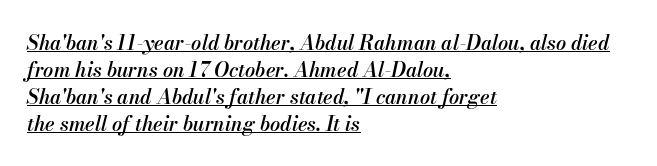
Q: Is the text bold? A: Semi-bold.
Q: Is the text italic (slanted)? A: Yes, it leans right by about 13 degrees.
Q: Is the text underlined? A: Yes.
Q: How is the paragraph aligned? A: Left-aligned.
Q: Is the spacing between letters normal or unusually wide? A: Normal.
Q: Is the spacing between lines tight, normal or loose? A: Normal.
